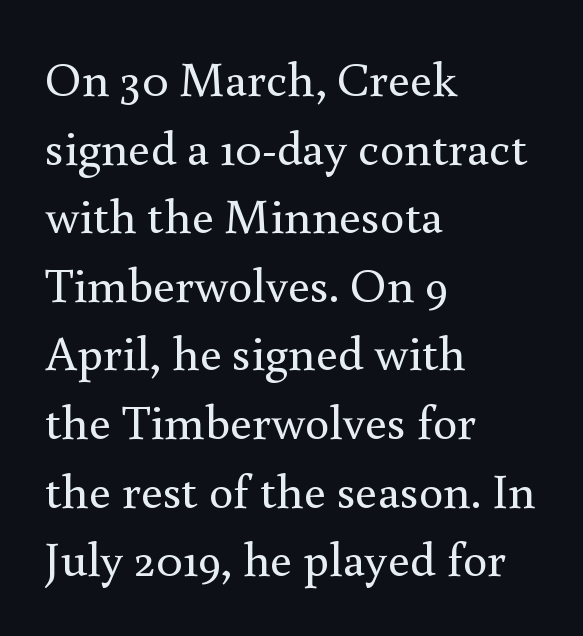
{"serif": "yes", "italic": "no", "bold": "no", "weight": "regular", "width": "normal", "x_height": "small", "monospaced": "no", "underline": "no", "align": "left", "line_spacing": "normal", "line_spacing_ratio": 1.4, "letter_spacing": "normal", "letter_spacing_em": 0.0, "glyph_px": 49}
